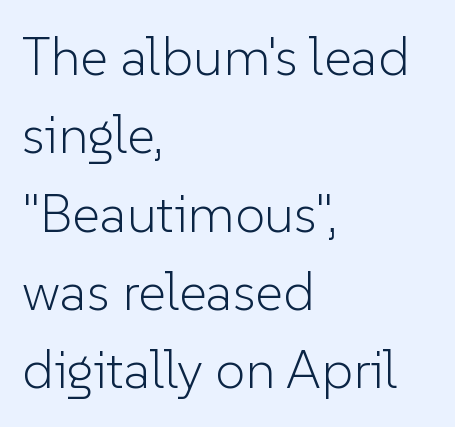
{"serif": "no", "italic": "no", "bold": "no", "weight": "light", "width": "normal", "stroke_contrast": "low", "x_height": "medium", "monospaced": "no", "underline": "no", "align": "left", "line_spacing": "normal", "line_spacing_ratio": 1.45, "letter_spacing": "normal", "letter_spacing_em": 0.0, "glyph_px": 54}
